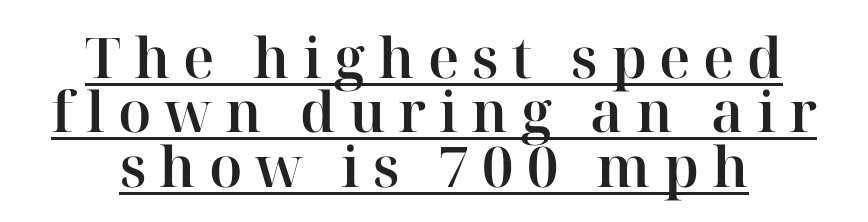
{"serif": "yes", "italic": "no", "width": "normal", "stroke_contrast": "high", "x_height": "medium", "monospaced": "no", "underline": "yes", "align": "center", "line_spacing": "tight", "line_spacing_ratio": 0.97, "letter_spacing": "wide", "letter_spacing_em": 0.23, "glyph_px": 56}
